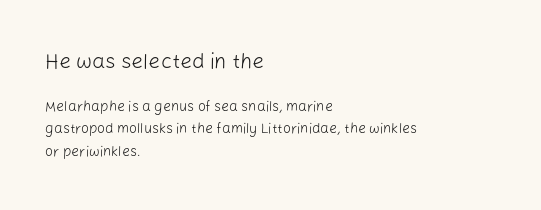
One-word summary of the alignment: left. Between these two stacked blocks, the higher one wins on size. Stroke thickness stays within the range of a standard reading face or lighter. Anything drawn beneath the words? Only blank space. Summary of vertical rhythm: regular, with standard interline spacing.
